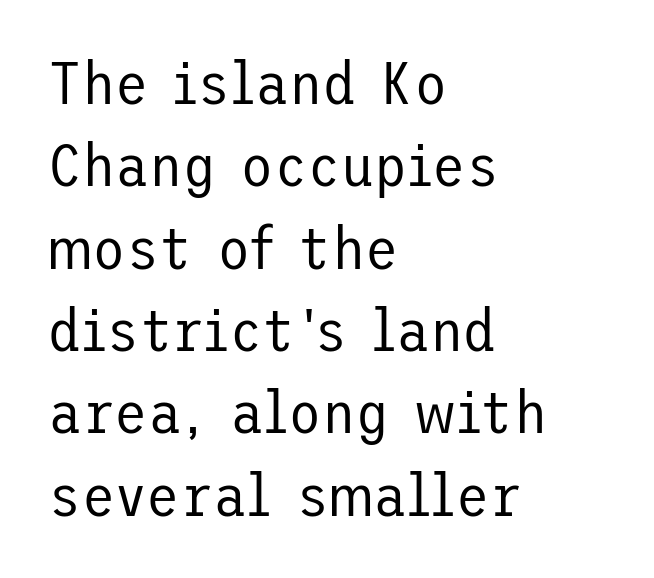
{"serif": "no", "italic": "no", "bold": "no", "weight": "regular", "width": "normal", "stroke_contrast": "low", "x_height": "medium", "underline": "no", "align": "left", "line_spacing": "normal", "line_spacing_ratio": 1.35, "letter_spacing": "normal", "letter_spacing_em": 0.0, "glyph_px": 61}
